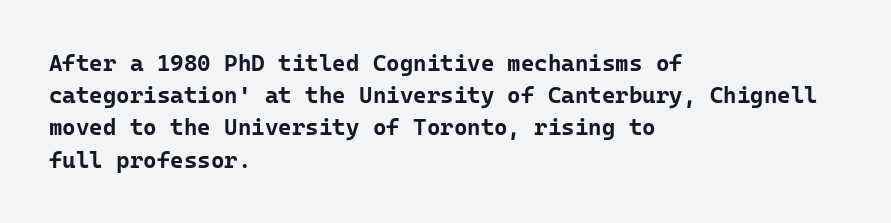
The image shows 23 px bold type, upright; set left-aligned, normal line spacing (1.4x), normal letter spacing, not underlined.
